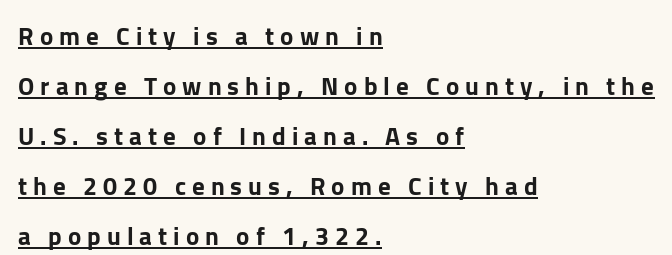
The image shows 25 px text type, upright; set left-aligned, loose line spacing (2.0x), unusually wide letter spacing (+0.24 em), underlined.
